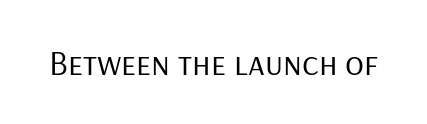
Q: Is the text bold? A: No.
Q: Is the text italic (slanted)? A: No, it is upright.
Q: Is the typeface a serif or a sans-serif typeface? A: Sans-serif.
Q: Is the text underlined? A: No.
Q: Is the spacing between letters normal or unusually wide? A: Normal.
Q: Width (condensed, normal, or wide)? A: Normal.
Q: Stroke contrast? A: Low.
Q: x-height? A: Medium.
Q: Monospaced? A: No.
